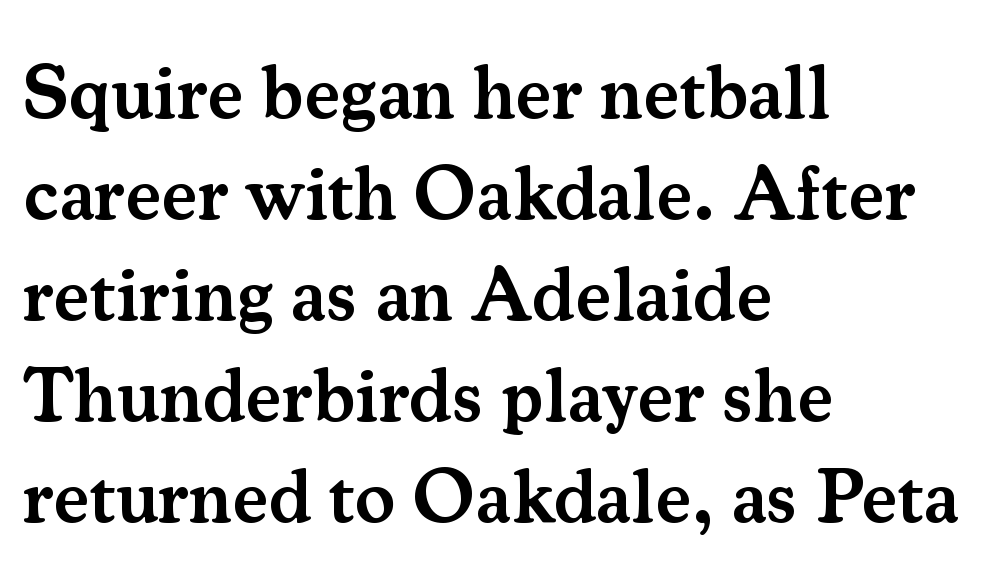
Q: Is the text bold? A: Semi-bold.
Q: Is the text italic (slanted)? A: No, it is upright.
Q: Is the typeface a serif or a sans-serif typeface? A: Serif.
Q: Is the text underlined? A: No.
Q: How is the paragraph aligned? A: Left-aligned.
Q: Is the spacing between letters normal or unusually wide? A: Normal.
Q: Is the spacing between lines tight, normal or loose? A: Normal.
Q: Width (condensed, normal, or wide)? A: Normal.
Q: Stroke contrast? A: Medium.
Q: x-height? A: Small.
Q: Monospaced? A: No.
